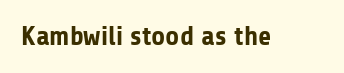
{"italic": "no", "bold": "yes", "underline": "no", "letter_spacing": "normal", "letter_spacing_em": 0.0, "glyph_px": 27}
